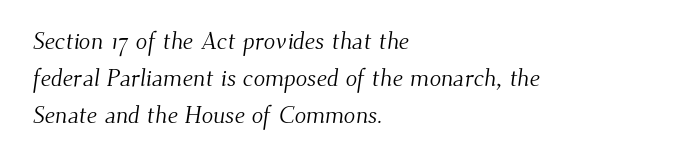
{"bold": "no", "underline": "no", "align": "left", "line_spacing": "normal", "line_spacing_ratio": 1.54, "letter_spacing": "normal", "letter_spacing_em": 0.0, "glyph_px": 24}
